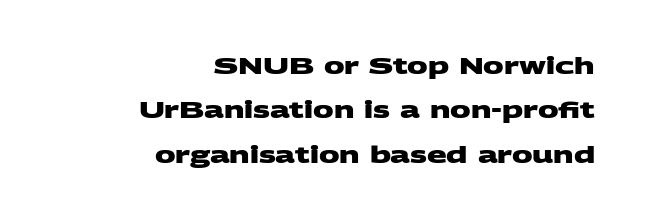
The image shows 23 px bold type; set right-aligned, loose line spacing (1.93x), normal letter spacing, not underlined.
